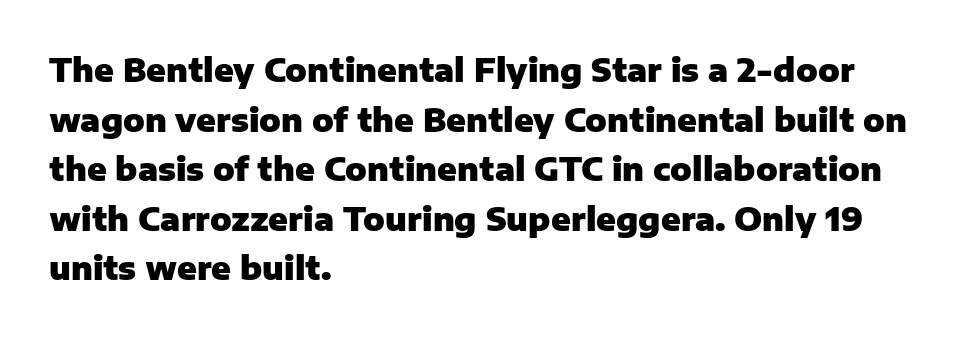
Q: Is the text bold? A: Yes.
Q: Is the text italic (slanted)? A: No, it is upright.
Q: Is the typeface a serif or a sans-serif typeface? A: Sans-serif.
Q: Is the text underlined? A: No.
Q: How is the paragraph aligned? A: Left-aligned.
Q: Is the spacing between letters normal or unusually wide? A: Normal.
Q: Is the spacing between lines tight, normal or loose? A: Normal.
Q: Width (condensed, normal, or wide)? A: Normal.
Q: Stroke contrast? A: Low.
Q: x-height? A: Medium.
Q: Monospaced? A: No.
